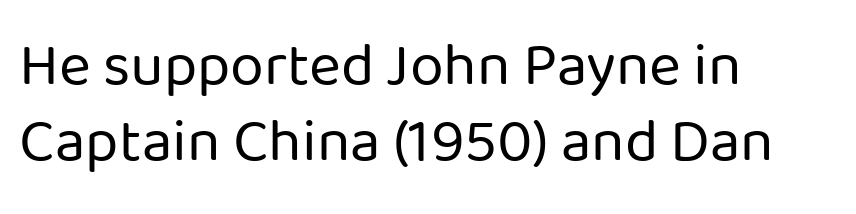
Q: Is the text bold? A: No.
Q: Is the text italic (slanted)? A: No, it is upright.
Q: Is the typeface a serif or a sans-serif typeface? A: Sans-serif.
Q: Is the text underlined? A: No.
Q: How is the paragraph aligned? A: Left-aligned.
Q: Is the spacing between letters normal or unusually wide? A: Normal.
Q: Is the spacing between lines tight, normal or loose? A: Normal.
Q: Width (condensed, normal, or wide)? A: Normal.
Q: Stroke contrast? A: Low.
Q: x-height? A: Medium.
Q: Monospaced? A: No.
